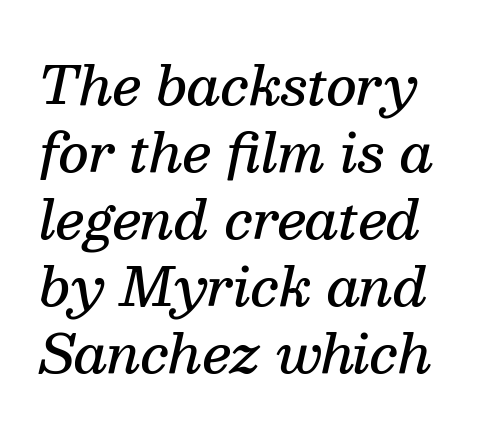
Each letter keeps its own natural width here, so spacing adapts to shape. What kind of face is this? One with serifs. The specimen omits any rule beneath the text block's lines. The strokes are fattened partway — semibold, not bold.
